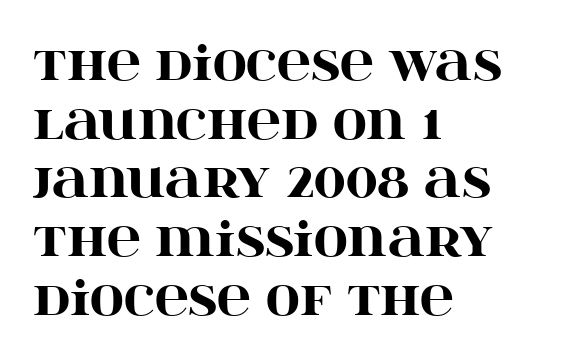
Q: Is the text bold? A: Yes.
Q: Is the text italic (slanted)? A: No, it is upright.
Q: Is the typeface a serif or a sans-serif typeface? A: Serif.
Q: Is the text underlined? A: No.
Q: How is the paragraph aligned? A: Left-aligned.
Q: Is the spacing between letters normal or unusually wide? A: Normal.
Q: Is the spacing between lines tight, normal or loose? A: Normal.
Q: Width (condensed, normal, or wide)? A: Wide.
Q: Stroke contrast? A: High.
Q: x-height? A: Large.
Q: Monospaced? A: No.
